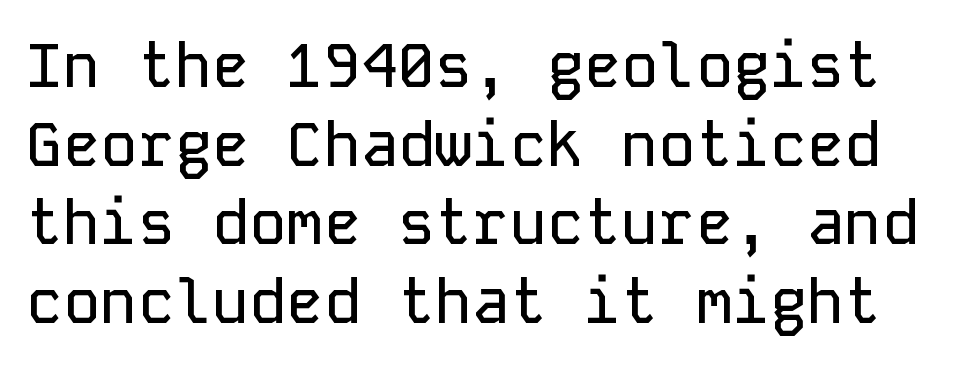
The image shows 62 px sans-serif type, upright, monospaced; set normal line spacing (1.27x), normal letter spacing, not underlined; low stroke contrast and a medium x-height.
